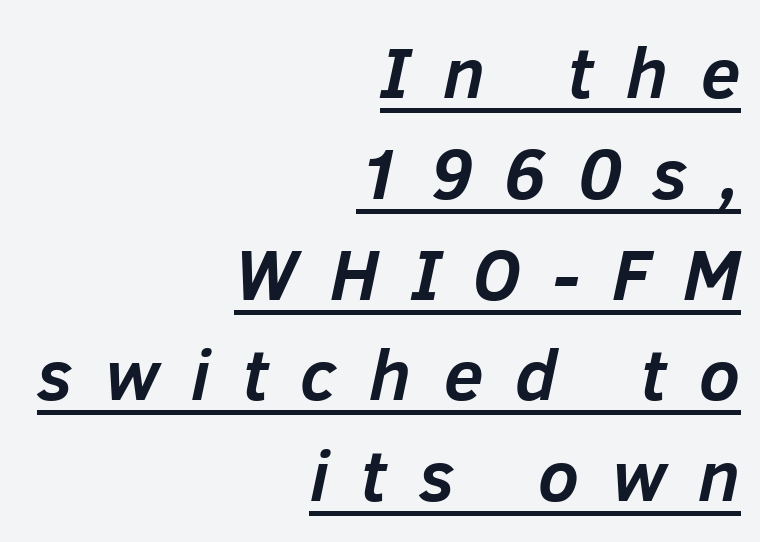
The image shows 72 px semibold type, italic (leaning right); set right-aligned, normal line spacing (1.4x), unusually wide letter spacing (+0.45 em), underlined; low stroke contrast and a medium x-height.
